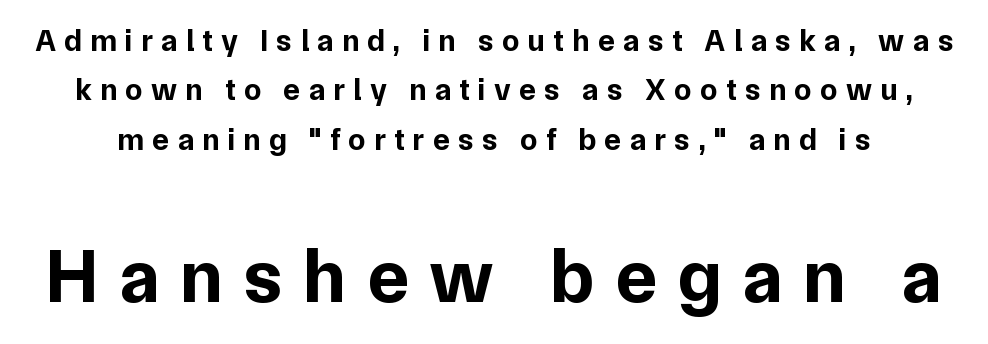
{"serif": "no", "italic": "no", "bold": "yes", "weight": "bold", "width": "normal", "stroke_contrast": "low", "x_height": "medium", "monospaced": "no", "underline": "no", "line_spacing": "normal", "line_spacing_ratio": 1.59, "letter_spacing": "wide", "letter_spacing_em": 0.27, "larger_block": "second", "size_ratio": 2.48, "glyph_px": 77}
